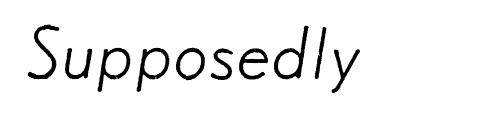
Q: Is the text bold? A: No.
Q: Is the typeface a serif or a sans-serif typeface? A: Sans-serif.
Q: Is the text underlined? A: No.
Q: Is the spacing between letters normal or unusually wide? A: Normal.
Q: Width (condensed, normal, or wide)? A: Normal.
Q: Stroke contrast? A: Low.
Q: x-height? A: Small.
Q: Monospaced? A: No.
